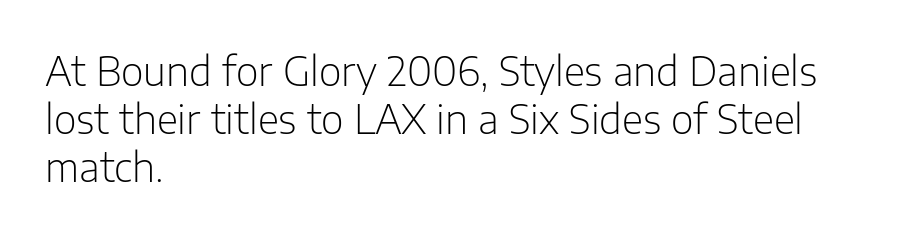
{"serif": "no", "italic": "no", "bold": "no", "weight": "light", "width": "normal", "stroke_contrast": "low", "x_height": "medium", "monospaced": "no", "underline": "no", "align": "left", "line_spacing_ratio": 1.23, "letter_spacing": "normal", "letter_spacing_em": 0.0, "glyph_px": 39}
